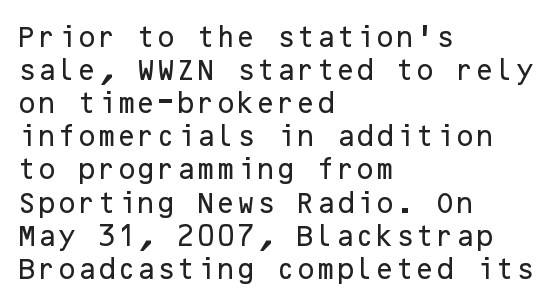
The block of text has a typical density, with ordinary space between rows. Tracking here is standard; glyphs follow each other at the usual distance. The strip under each line holds only bare page. The lettering holds an erect, upright posture throughout. Teacher's note: observe the even left margin — that is flush-left alignment.
